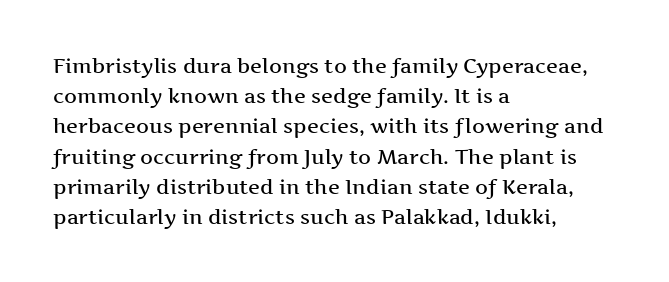
{"italic": "no", "bold": "semi", "underline": "no", "align": "left", "line_spacing": "normal", "line_spacing_ratio": 1.51, "letter_spacing": "normal", "letter_spacing_em": 0.0, "glyph_px": 20}
